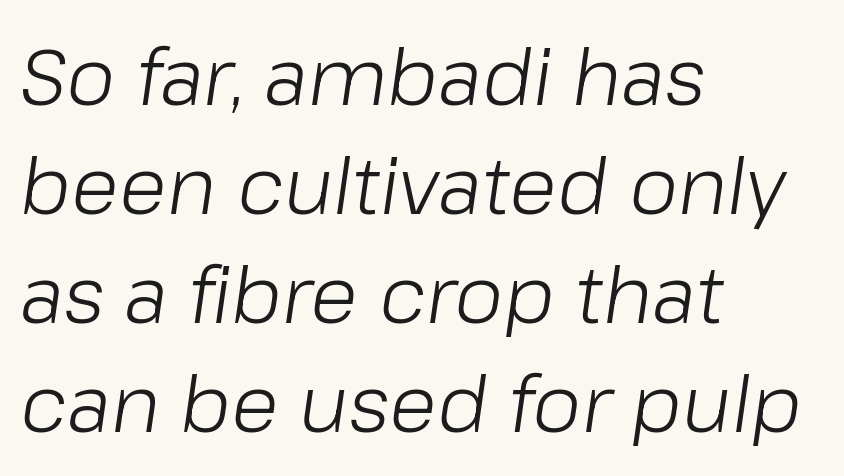
Q: Is the text bold? A: No.
Q: Is the text italic (slanted)? A: Yes, it leans right by about 8 degrees.
Q: Is the text underlined? A: No.
Q: How is the paragraph aligned? A: Left-aligned.
Q: Is the spacing between letters normal or unusually wide? A: Normal.
Q: Is the spacing between lines tight, normal or loose? A: Normal.
Q: Width (condensed, normal, or wide)? A: Normal.
Q: Stroke contrast? A: Low.
Q: x-height? A: Medium.
Q: Monospaced? A: No.
